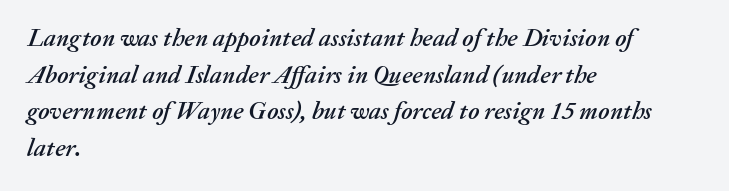
{"italic": "yes", "lean": "right", "slant_degrees": 20, "underline": "no", "align": "left", "line_spacing": "normal", "line_spacing_ratio": 1.47, "letter_spacing": "normal", "letter_spacing_em": 0.0, "glyph_px": 25}
